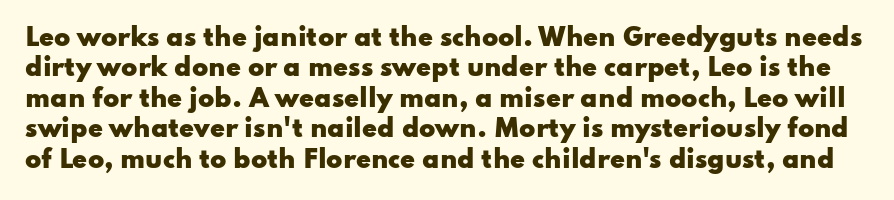
Q: Is the text bold? A: Yes.
Q: Is the text italic (slanted)? A: No, it is upright.
Q: Is the text underlined? A: No.
Q: Is the spacing between letters normal or unusually wide? A: Normal.
Q: Is the spacing between lines tight, normal or loose? A: Normal.
